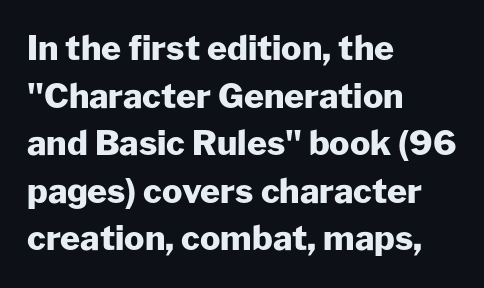
Q: Is the text bold? A: Yes.
Q: Is the text italic (slanted)? A: No, it is upright.
Q: Is the typeface a serif or a sans-serif typeface? A: Sans-serif.
Q: Is the text underlined? A: No.
Q: How is the paragraph aligned? A: Left-aligned.
Q: Is the spacing between letters normal or unusually wide? A: Normal.
Q: Is the spacing between lines tight, normal or loose? A: Normal.
Q: Width (condensed, normal, or wide)? A: Normal.
Q: Stroke contrast? A: Low.
Q: x-height? A: Medium.
Q: Monospaced? A: No.
